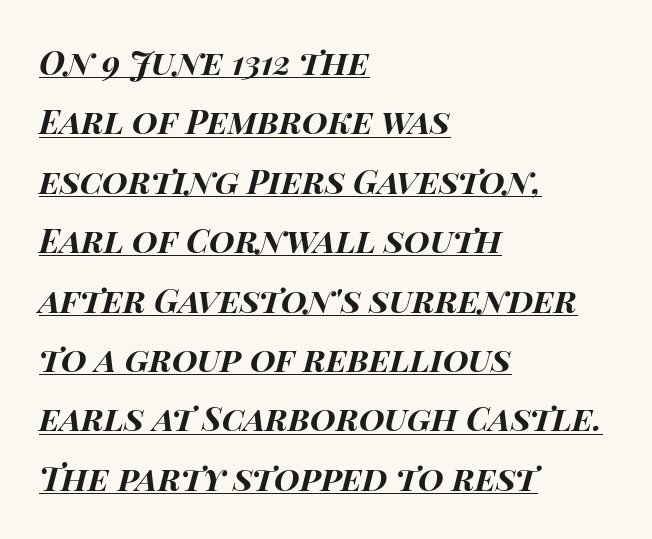
Heavy-handed strokes throughout: this text is bold. Standard letterfit; no display-style spreading of the glyphs. The string is rendered with underlining switched on. Note the varied advance widths — an 'i' is clearly narrower than an 'm'. Reading down the block, your eye returns to a fixed left position each line. An italicized treatment has been applied to the whole sample.
